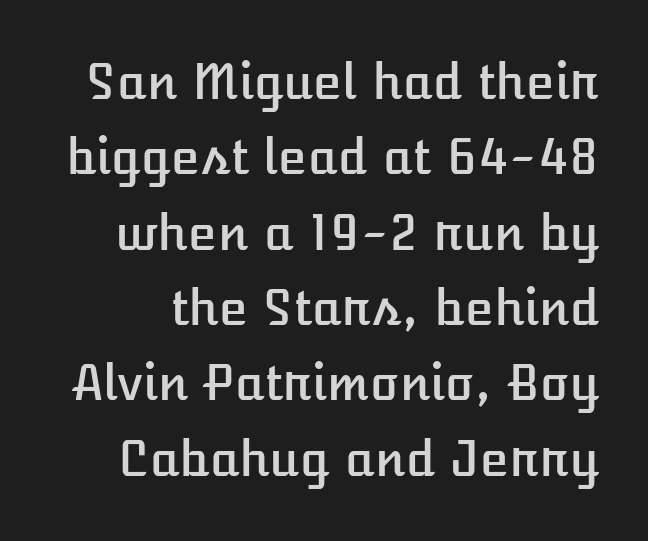
The image shows 48 px text type, upright; set normal line spacing (1.57x), normal letter spacing, not underlined; low stroke contrast and a medium x-height.
